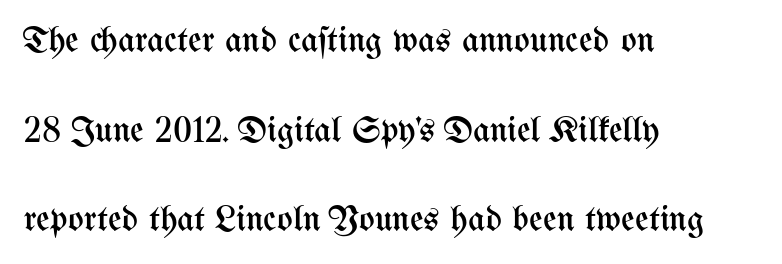
{"italic": "no", "bold": "no", "weight": "regular", "width": "condensed", "stroke_contrast": "medium", "x_height": "medium", "monospaced": "no", "underline": "no", "align": "left", "line_spacing": "loose", "line_spacing_ratio": 2.42, "letter_spacing": "normal", "letter_spacing_em": 0.0, "glyph_px": 37}
